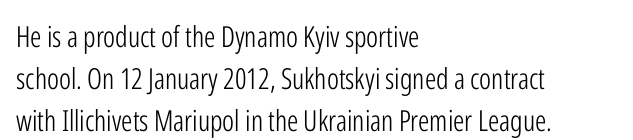
{"serif": "no", "italic": "no", "bold": "no", "weight": "light", "width": "condensed", "stroke_contrast": "low", "x_height": "medium", "monospaced": "no", "underline": "no", "align": "left", "line_spacing": "normal", "line_spacing_ratio": 1.45, "letter_spacing": "normal", "letter_spacing_em": 0.0, "glyph_px": 29}
